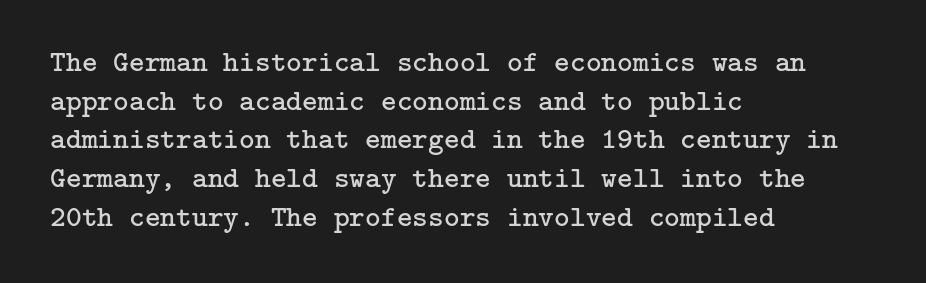
Q: Is the text bold? A: No.
Q: Is the text italic (slanted)? A: No, it is upright.
Q: Is the typeface a serif or a sans-serif typeface? A: Serif.
Q: Is the text underlined? A: No.
Q: How is the paragraph aligned? A: Left-aligned.
Q: Is the spacing between letters normal or unusually wide? A: Normal.
Q: Is the spacing between lines tight, normal or loose? A: Normal.
Q: Width (condensed, normal, or wide)? A: Normal.
Q: Stroke contrast? A: Low.
Q: x-height? A: Medium.
